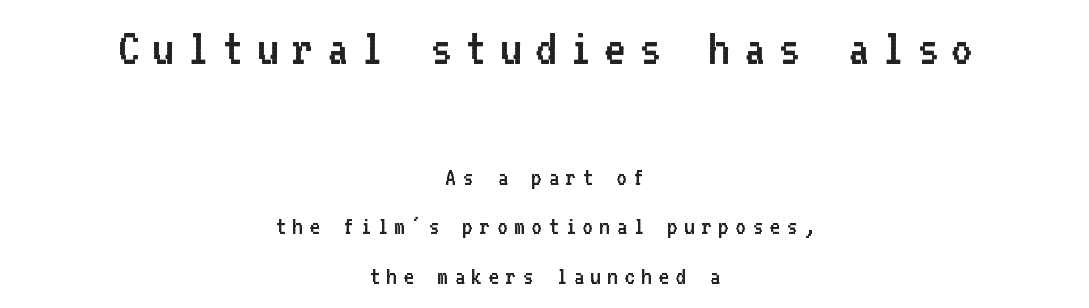
Successive baselines arrive slowly, with a big drop between each. Observe the absence of serifs on each vertical stroke in this sample. The block sitting higher on the canvas is the one with enlarged characters. Monospaced: the letters line up in strict vertical columns. The passage is arranged like a title page — every line centered. When letters stand straight like this, we call the style roman or upright.
